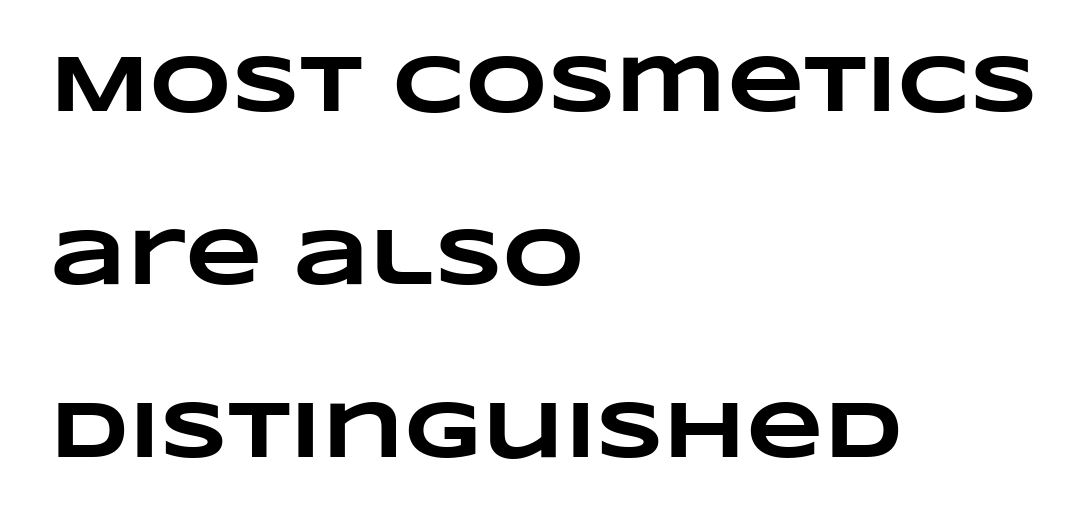
The image shows 80 px heavy, wide type; set left-aligned, loose line spacing (2.16x), normal letter spacing, not underlined; low stroke contrast and a large x-height.
